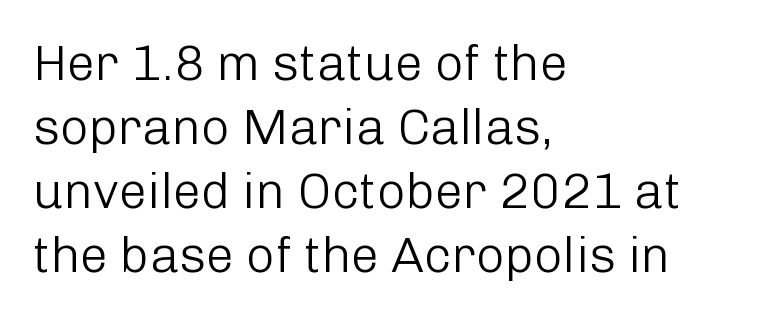
Q: Is the text bold? A: No.
Q: Is the text italic (slanted)? A: No, it is upright.
Q: Is the typeface a serif or a sans-serif typeface? A: Sans-serif.
Q: Is the text underlined? A: No.
Q: How is the paragraph aligned? A: Left-aligned.
Q: Is the spacing between letters normal or unusually wide? A: Normal.
Q: Is the spacing between lines tight, normal or loose? A: Normal.
Q: Width (condensed, normal, or wide)? A: Normal.
Q: Stroke contrast? A: Low.
Q: x-height? A: Medium.
Q: Monospaced? A: No.
